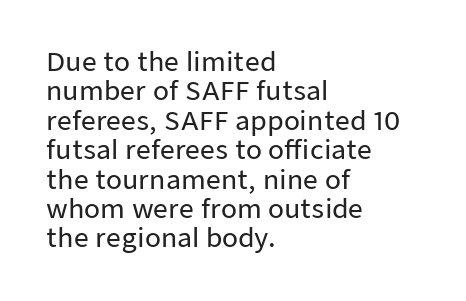
The rag falls on the right side of this text block. The vertical gap from one line to the next is small. Observe the ordinary spacing: letters are neighbours, not strangers. No word sits above an underline. Upright lettering throughout.
